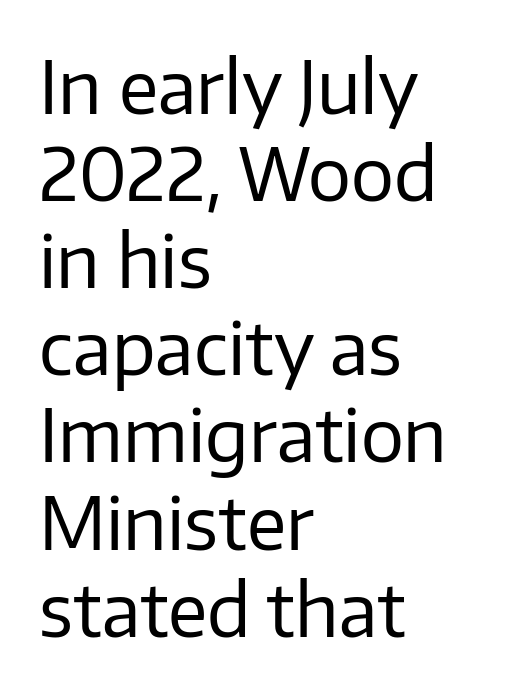
Letters have the restrained weight of plain body copy at most. Vertical strokes here are truly vertical. These lines are rendered in a variable-pitch font. Each row of text sits above clean, open space. This is sans-serif lettering, the kind often seen on screens and signage. The rag falls on the right side of this text block.
